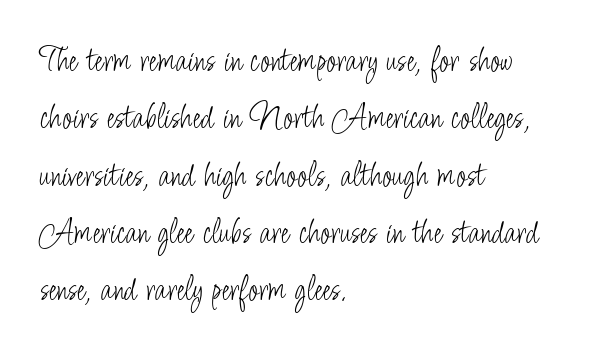
Notice how the passage keeps a crisp vertical edge on the left only. Words float on clear page, feet unadorned. You could call the tracking neutral — neither tight nor loose. The weight tops out at a normal text grade.
